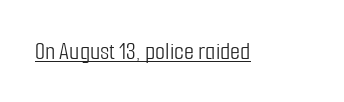
The image shows 26 px text type, upright; set normal letter spacing, underlined.
